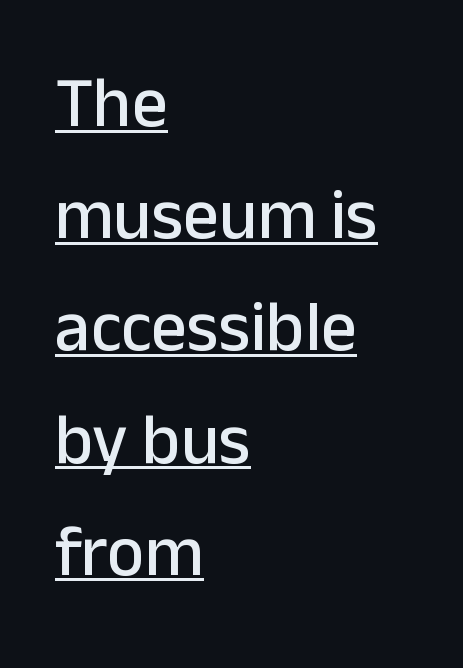
Q: Is the text italic (slanted)? A: No, it is upright.
Q: Is the typeface a serif or a sans-serif typeface? A: Sans-serif.
Q: Is the text underlined? A: Yes.
Q: How is the paragraph aligned? A: Left-aligned.
Q: Is the spacing between letters normal or unusually wide? A: Normal.
Q: Is the spacing between lines tight, normal or loose? A: Normal.
Q: Width (condensed, normal, or wide)? A: Normal.
Q: Stroke contrast? A: Low.
Q: x-height? A: Medium.
Q: Monospaced? A: No.
